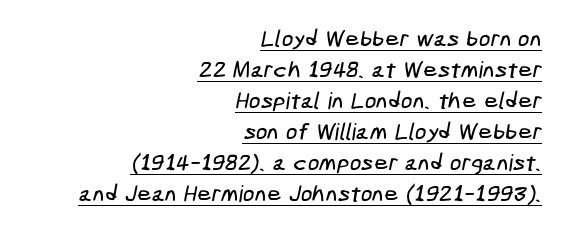
{"underline": "yes", "align": "right", "line_spacing": "normal", "line_spacing_ratio": 1.35, "letter_spacing": "normal", "letter_spacing_em": 0.0, "glyph_px": 23}
